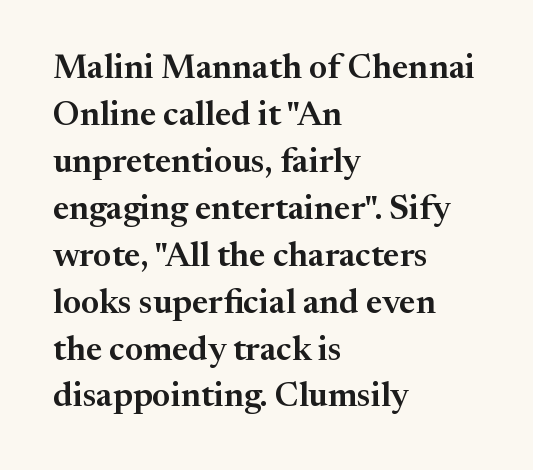
{"serif": "yes", "italic": "no", "width": "normal", "stroke_contrast": "medium", "x_height": "medium", "monospaced": "no", "underline": "no", "align": "left", "line_spacing": "normal", "line_spacing_ratio": 1.38, "letter_spacing": "normal", "letter_spacing_em": 0.0, "glyph_px": 34}
